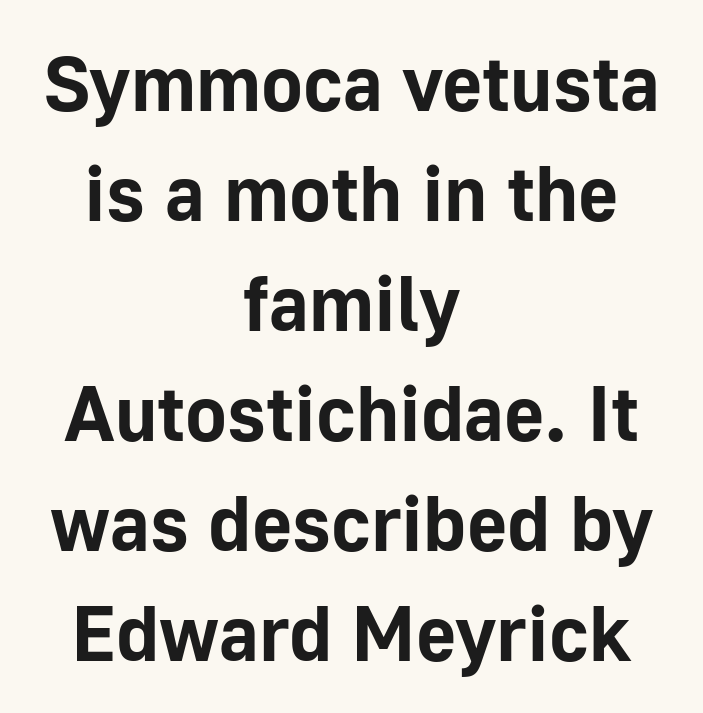
Quick note: underline off. Standard letterfit; no display-style spreading of the glyphs. No italicization has been applied; the sample stays upright. The sample has been set heavy, in full bold.
